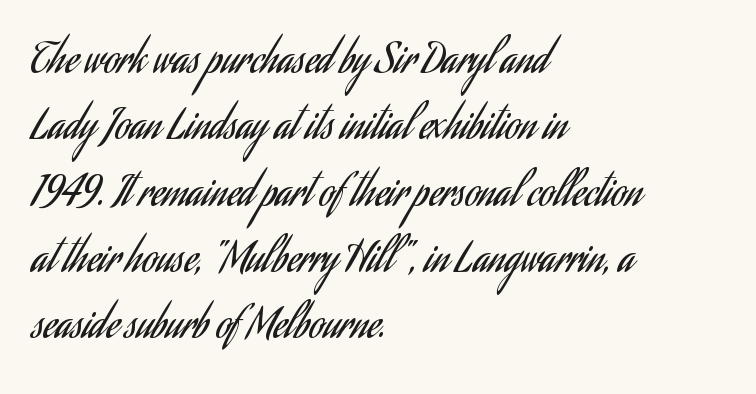
{"serif": "no", "bold": "no", "weight": "regular", "width": "condensed", "stroke_contrast": "low", "x_height": "small", "monospaced": "no", "underline": "no", "align": "left", "line_spacing": "normal", "line_spacing_ratio": 1.58, "letter_spacing": "normal", "letter_spacing_em": 0.0, "glyph_px": 42}
